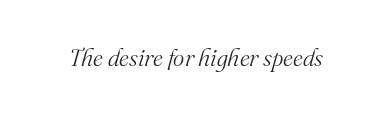
Look at the tracking — it's just the regular setting, nothing added. Quick note: italic. Words float on clear page, feet unadorned. On a weight scale, this lands at 450 or below.
